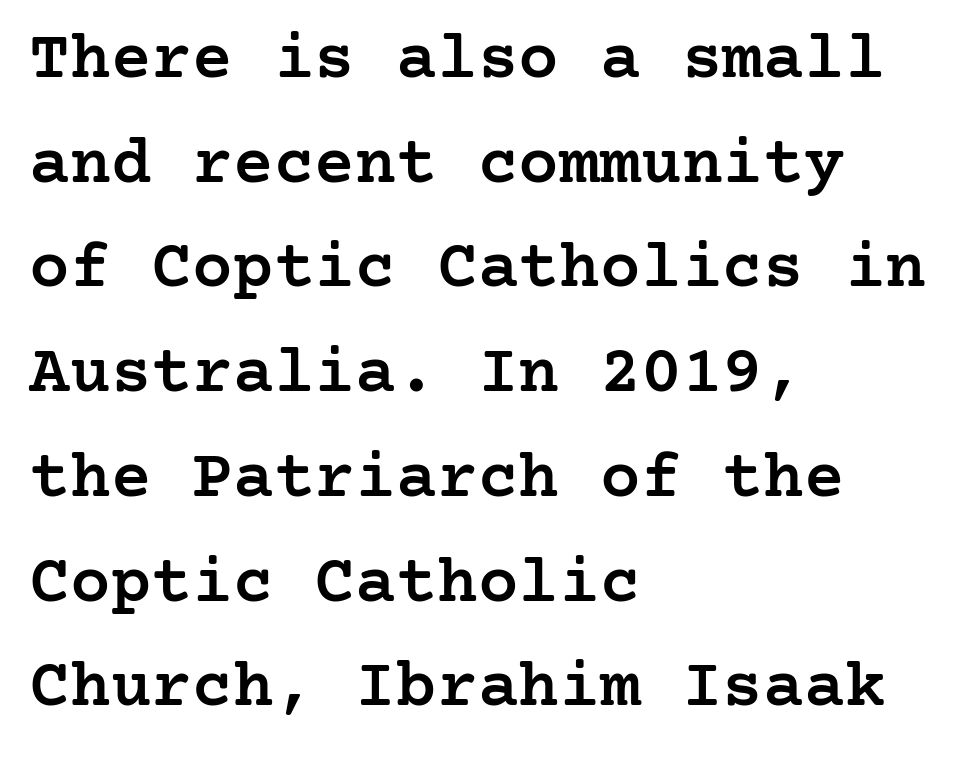
Students, this is semibold: more ink than regular, less than bold. The letters carry serifs — small finishing strokes at the ends of their stems. The letters stand upright; this is a roman face. Quick note: interline space is typical. One-word summary of the alignment: left.
